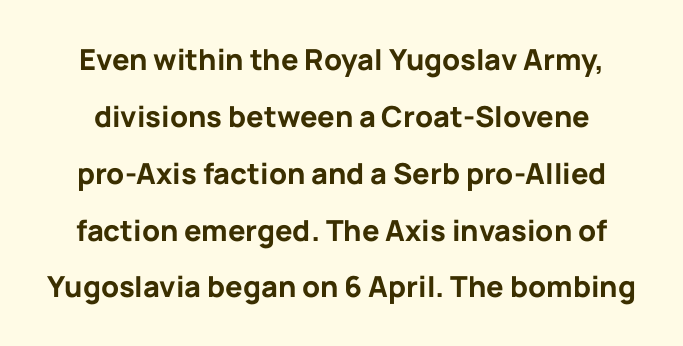
The image shows 29 px bold sans-serif type, upright; set loose line spacing (1.96x), normal letter spacing, not underlined; low stroke contrast and a medium x-height.
